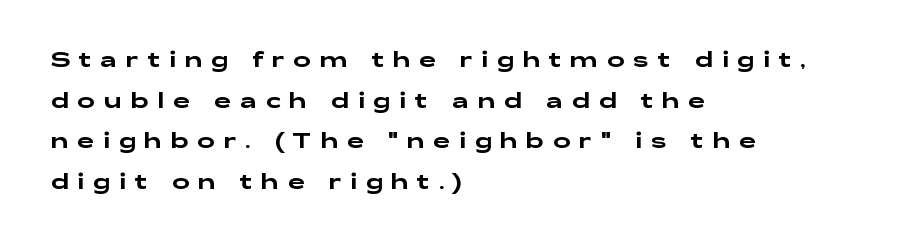
The type is letterspaced generously, with wide tracking. Is there much room between lines? Yes — plenty of vertical air separates them. The letters stand upright; this is a roman face. Glance below the letters and you will spot only blank space. Line starts are locked; line ends wander.
